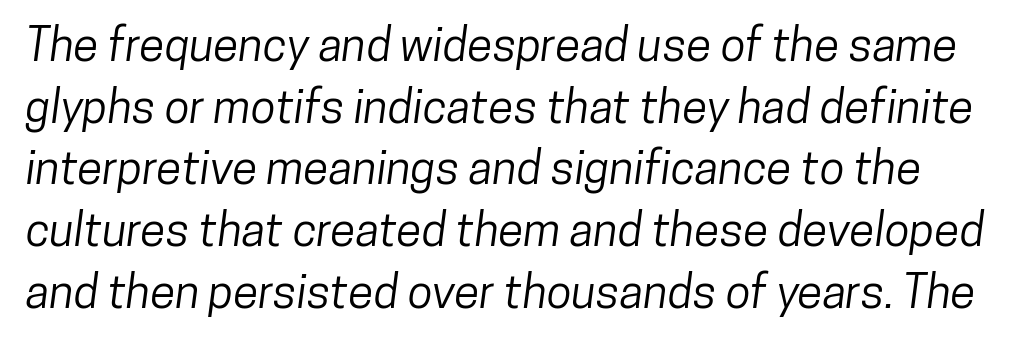
The image shows 46 px condensed sans-serif type; set normal line spacing (1.34x), normal letter spacing, not underlined; low stroke contrast and a medium x-height.
